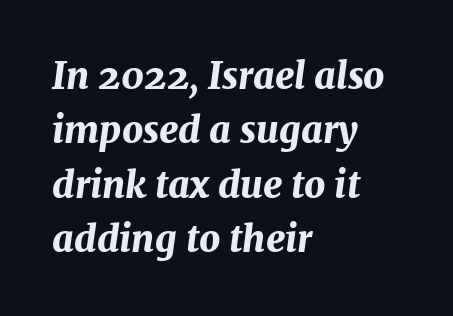
Q: Is the text bold? A: Yes.
Q: Is the text italic (slanted)? A: Yes, it leans right by about 7 degrees.
Q: Is the text underlined? A: No.
Q: How is the paragraph aligned? A: Left-aligned.
Q: Is the spacing between letters normal or unusually wide? A: Normal.
Q: Is the spacing between lines tight, normal or loose? A: Normal.
Q: Width (condensed, normal, or wide)? A: Normal.
Q: Stroke contrast? A: Medium.
Q: x-height? A: Medium.
Q: Monospaced? A: No.
